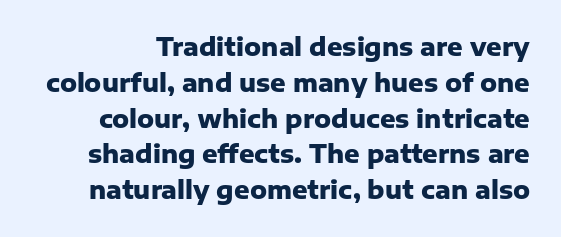
Q: Is the text bold? A: Yes.
Q: Is the text italic (slanted)? A: No, it is upright.
Q: Is the text underlined? A: No.
Q: Is the spacing between letters normal or unusually wide? A: Normal.
Q: Is the spacing between lines tight, normal or loose? A: Normal.
